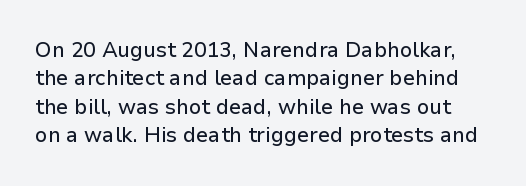
The image shows 21 px text type, upright; set normal line spacing (1.35x), normal letter spacing, not underlined.
